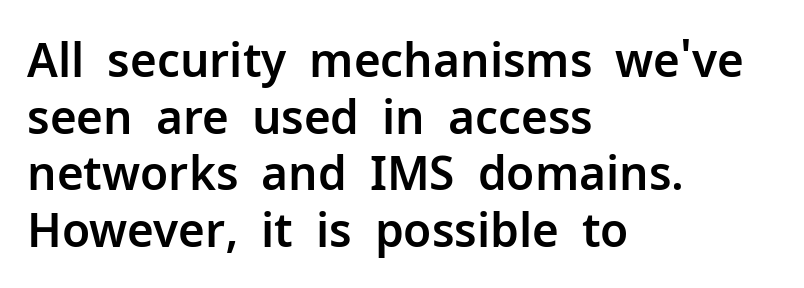
Q: Is the text italic (slanted)? A: No, it is upright.
Q: Is the typeface a serif or a sans-serif typeface? A: Sans-serif.
Q: Is the text underlined? A: No.
Q: How is the paragraph aligned? A: Left-aligned.
Q: Is the spacing between letters normal or unusually wide? A: Normal.
Q: Width (condensed, normal, or wide)? A: Normal.
Q: Stroke contrast? A: Low.
Q: x-height? A: Medium.
Q: Monospaced? A: No.
